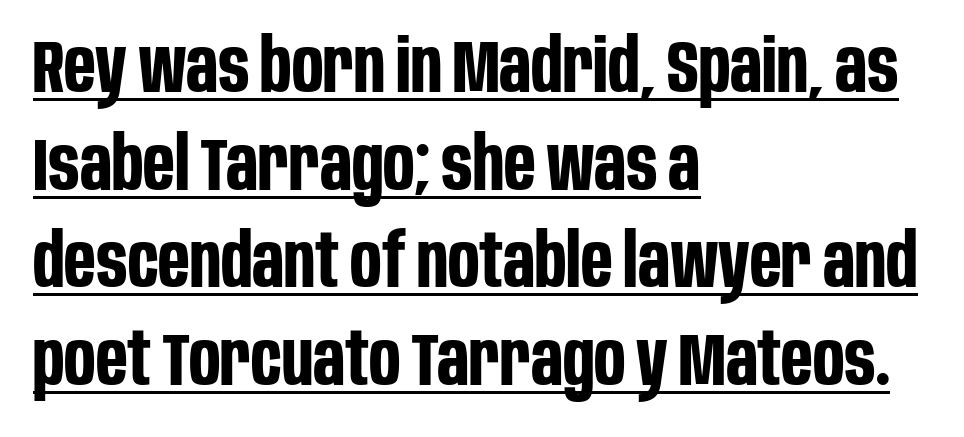
{"serif": "no", "italic": "no", "bold": "yes", "weight": "bold", "width": "condensed", "stroke_contrast": "low", "x_height": "large", "monospaced": "no", "underline": "yes", "align": "left", "line_spacing": "normal", "line_spacing_ratio": 1.32, "letter_spacing": "normal", "letter_spacing_em": 0.0, "glyph_px": 74}
